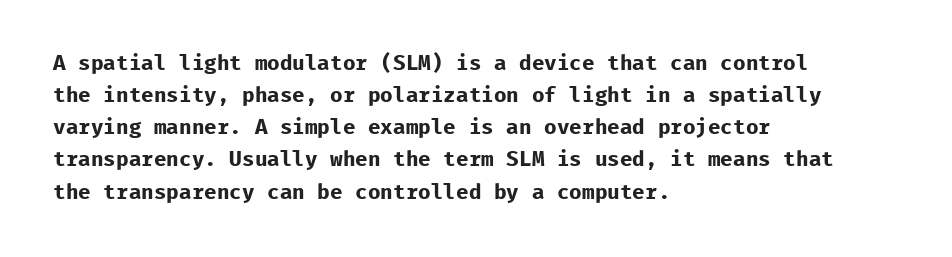
The image shows 21 px bold type, upright; set left-aligned, normal line spacing (1.53x), normal letter spacing, not underlined.
